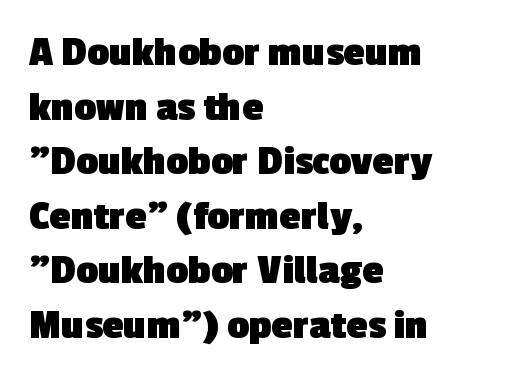
Q: Is the text bold? A: Yes.
Q: Is the typeface a serif or a sans-serif typeface? A: Sans-serif.
Q: Is the text underlined? A: No.
Q: How is the paragraph aligned? A: Left-aligned.
Q: Is the spacing between letters normal or unusually wide? A: Normal.
Q: Is the spacing between lines tight, normal or loose? A: Normal.
Q: Width (condensed, normal, or wide)? A: Normal.
Q: x-height? A: Medium.
Q: Monospaced? A: No.
